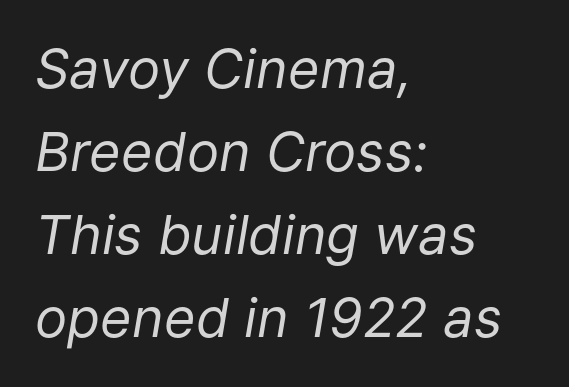
The image shows 54 px regular-weight type, italic (leaning right); set left-aligned, normal line spacing (1.54x), normal letter spacing, not underlined; low stroke contrast and a medium x-height.
